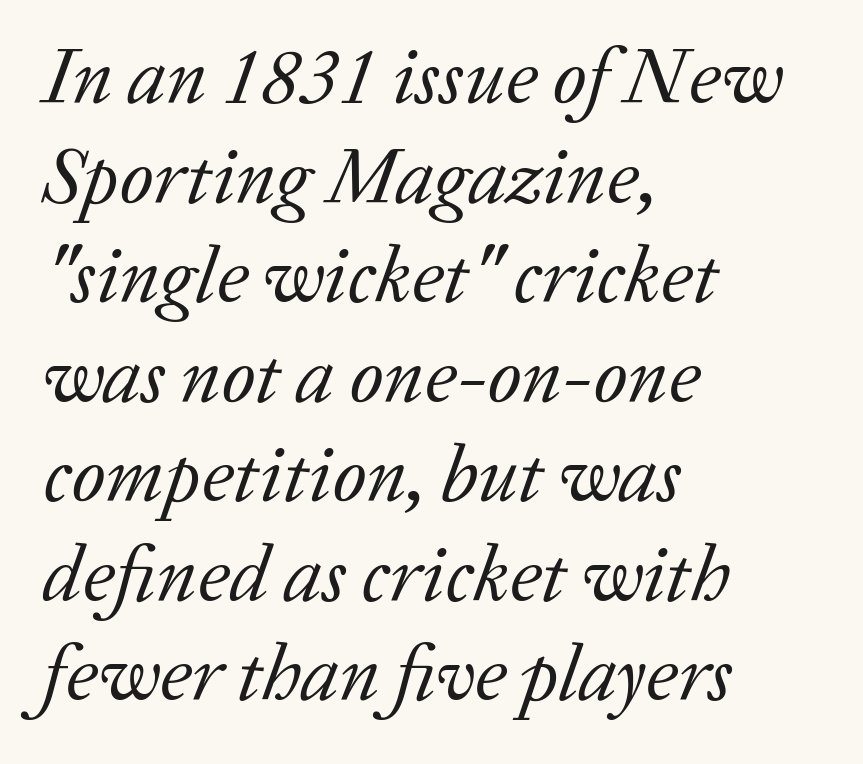
Q: Is the text bold? A: No.
Q: Is the text italic (slanted)? A: Yes, it leans right by about 20 degrees.
Q: Is the typeface a serif or a sans-serif typeface? A: Serif.
Q: Is the text underlined? A: No.
Q: How is the paragraph aligned? A: Left-aligned.
Q: Is the spacing between letters normal or unusually wide? A: Normal.
Q: Is the spacing between lines tight, normal or loose? A: Normal.
Q: Width (condensed, normal, or wide)? A: Normal.
Q: Stroke contrast? A: Low.
Q: x-height? A: Medium.
Q: Monospaced? A: No.
